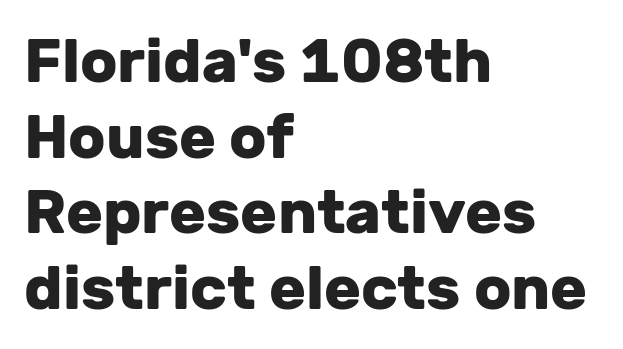
{"serif": "no", "italic": "no", "bold": "yes", "weight": "heavy", "width": "normal", "stroke_contrast": "low", "x_height": "medium", "monospaced": "no", "underline": "no", "align": "left", "line_spacing_ratio": 1.24, "letter_spacing": "normal", "letter_spacing_em": 0.0, "glyph_px": 61}
